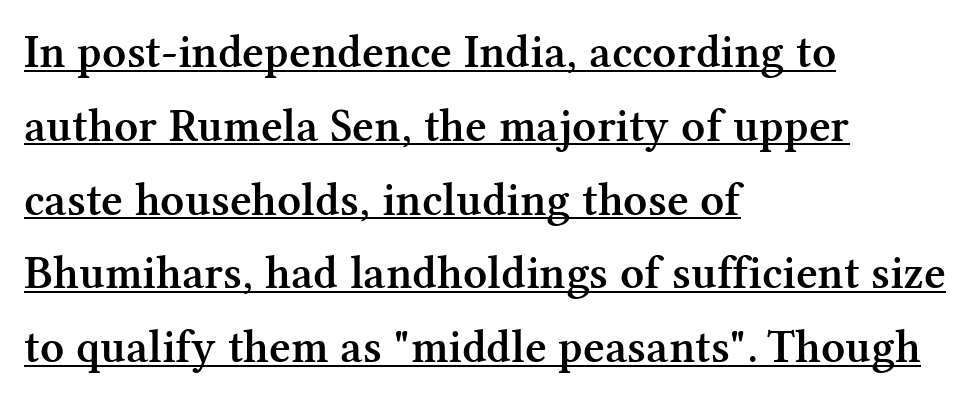
Q: Is the text bold? A: Semi-bold.
Q: Is the text italic (slanted)? A: No, it is upright.
Q: Is the typeface a serif or a sans-serif typeface? A: Serif.
Q: Is the text underlined? A: Yes.
Q: How is the paragraph aligned? A: Left-aligned.
Q: Is the spacing between letters normal or unusually wide? A: Normal.
Q: Is the spacing between lines tight, normal or loose? A: Normal.
Q: Width (condensed, normal, or wide)? A: Normal.
Q: Stroke contrast? A: Medium.
Q: x-height? A: Medium.
Q: Monospaced? A: No.
